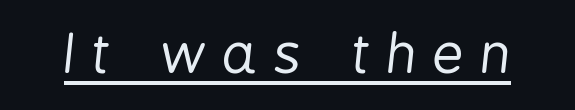
This sample carries an underscore along the baseline area. Notice how the stems are inclined rather than vertical — that's the hallmark of italics. A light-to-regular cut is what we see here. The tracking reads as deliberately expanded to a designer's eye. The letters advance in unequal steps, a hallmark of proportional type.
